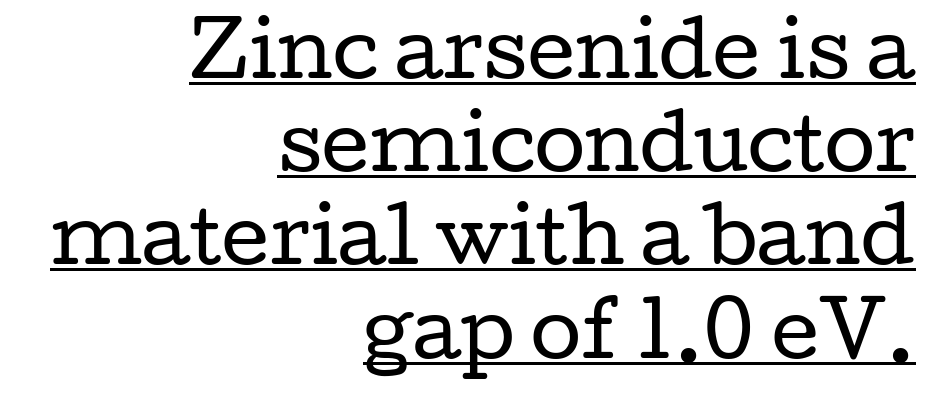
{"serif": "yes", "italic": "no", "bold": "no", "weight": "regular", "width": "wide", "stroke_contrast": "low", "x_height": "medium", "monospaced": "no", "underline": "yes", "align": "right", "line_spacing": "normal", "line_spacing_ratio": 1.26, "letter_spacing": "normal", "letter_spacing_em": 0.0, "glyph_px": 74}
